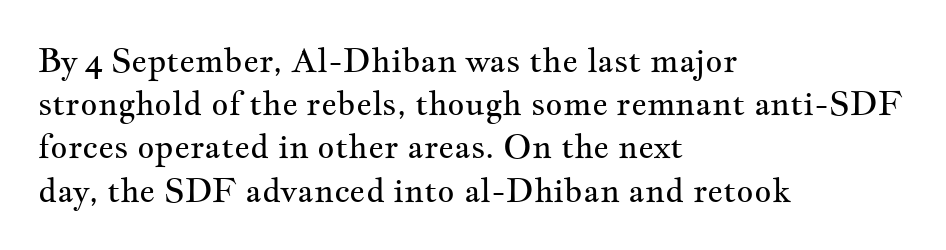
Is the block centered? No — it sits flush against the left margin. The type is set solid horizontally, with unmodified tracking. Heaviness? Minimal to ordinary, like unemphasized prose. It's the straight-up-and-down kind of type. Letterform terminals end in serifs throughout the passage.
